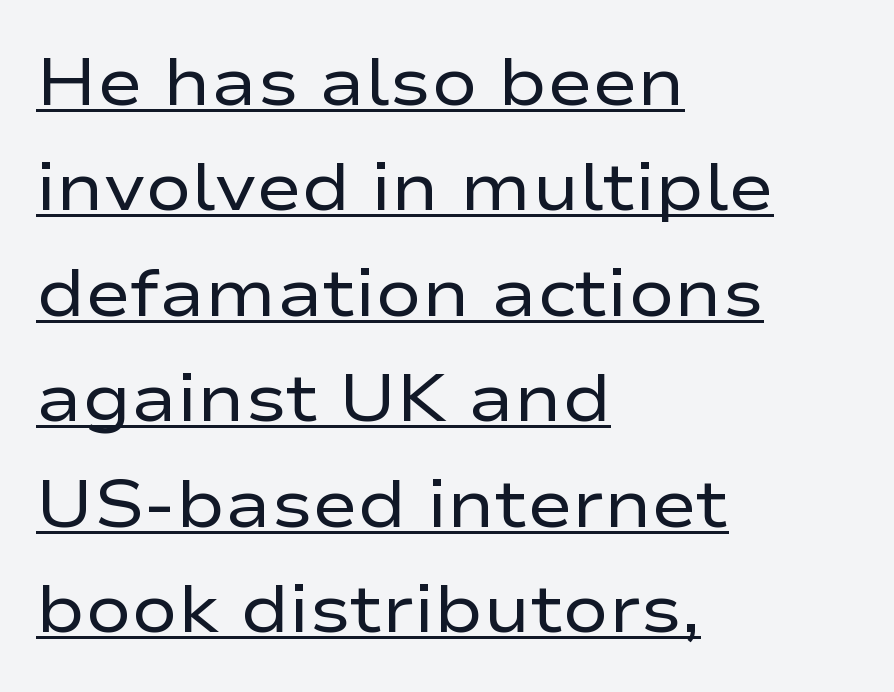
The image shows 68 px regular-weight, wide sans-serif type, upright; set left-aligned, normal line spacing (1.55x), normal letter spacing, underlined; low stroke contrast and a medium x-height.
